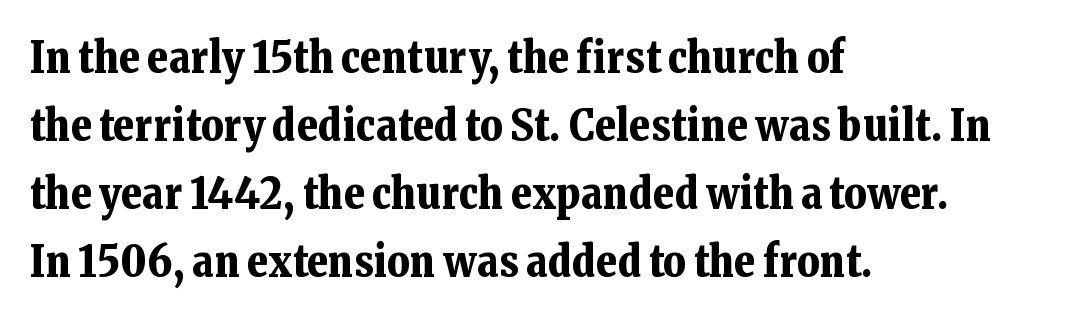
The image shows 43 px bold serif type, upright; set left-aligned, normal line spacing (1.58x), normal letter spacing, not underlined; low stroke contrast and a medium x-height.
